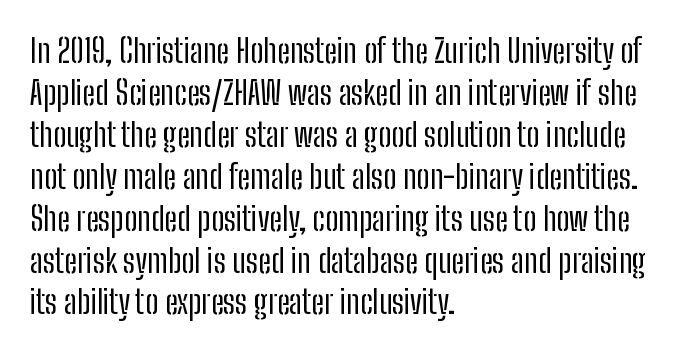
The image shows 33 px regular-weight, condensed sans-serif type, upright; set left-aligned, normal line spacing (1.27x), normal letter spacing, not underlined; low stroke contrast and a medium x-height.
